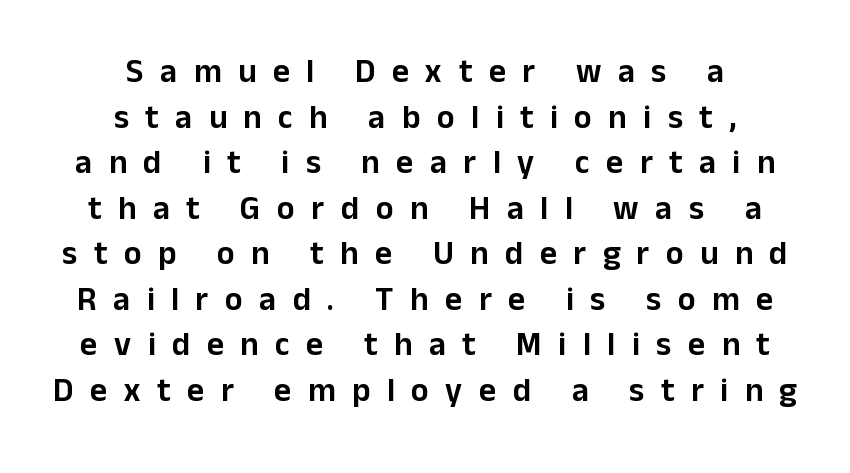
Type style note: lacks serifs. Where is the straight margin? There isn't one; the lines are centered. Loose tracking; the words dissolve into strings of separated letters. Is this a fixed-width face? No — the glyphs have proportional, varying widths.
